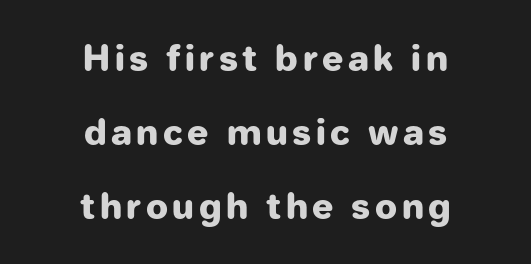
{"serif": "no", "italic": "no", "bold": "yes", "weight": "heavy", "width": "normal", "stroke_contrast": "low", "x_height": "medium", "monospaced": "no", "underline": "no", "align": "center", "line_spacing": "loose", "line_spacing_ratio": 2.12, "glyph_px": 35}
